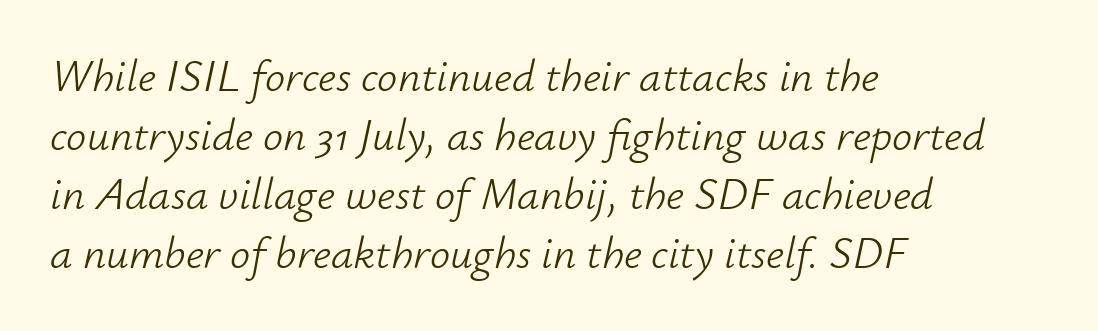
Q: Is the text bold? A: No.
Q: Is the text italic (slanted)? A: Yes, it leans right by about 12 degrees.
Q: Is the text underlined? A: No.
Q: How is the paragraph aligned? A: Left-aligned.
Q: Is the spacing between letters normal or unusually wide? A: Normal.
Q: Is the spacing between lines tight, normal or loose? A: Normal.
Q: Width (condensed, normal, or wide)? A: Normal.
Q: Stroke contrast? A: Low.
Q: x-height? A: Small.
Q: Monospaced? A: No.
